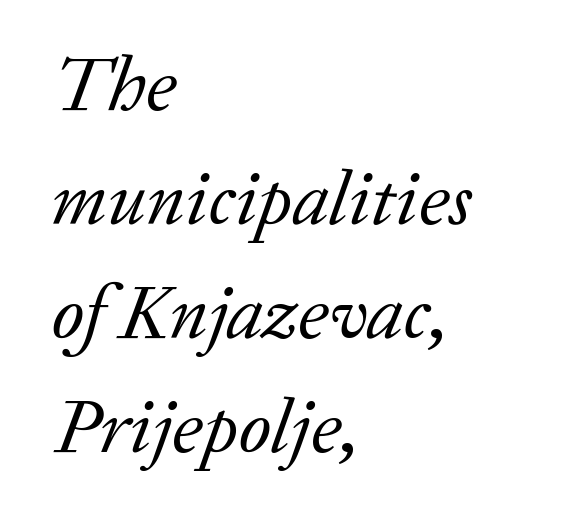
The face used here is proportionally spaced, like ordinary book or web type. Little horizontal feet cap the strokes, marking this as serif type. The weight would be labelled regular, book, light, or lighter still. Quick note: interline space is typical. The typesetter chose a ragged-right arrangement here. The whole block is typeset with a tilt.
